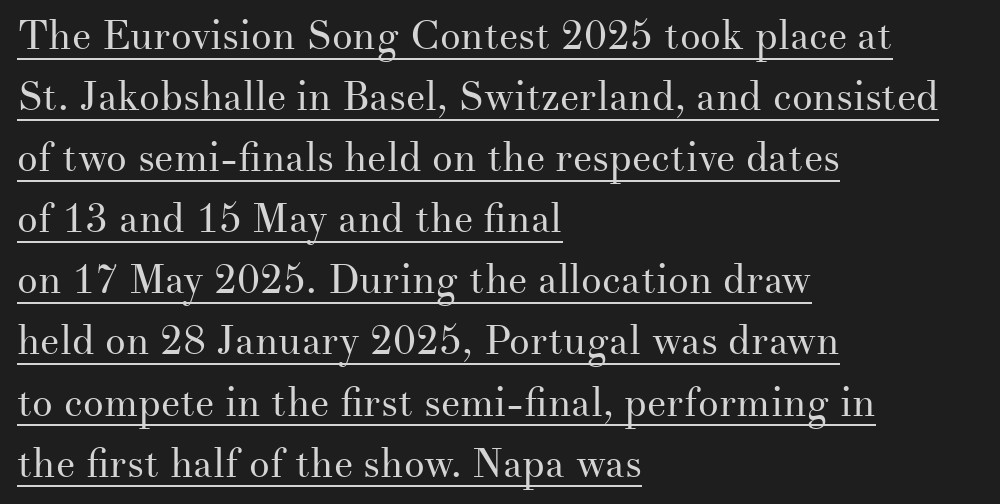
Q: Is the text bold? A: No.
Q: Is the text italic (slanted)? A: No, it is upright.
Q: Is the typeface a serif or a sans-serif typeface? A: Serif.
Q: Is the text underlined? A: Yes.
Q: How is the paragraph aligned? A: Left-aligned.
Q: Is the spacing between letters normal or unusually wide? A: Normal.
Q: Is the spacing between lines tight, normal or loose? A: Normal.
Q: Width (condensed, normal, or wide)? A: Normal.
Q: Stroke contrast? A: Medium.
Q: x-height? A: Small.
Q: Monospaced? A: No.
